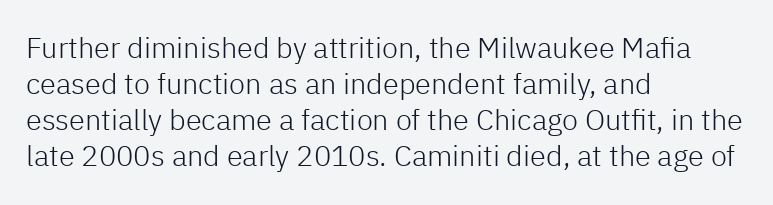
The image shows 29 px light sans-serif type, upright; set left-aligned, line spacing 1.24x, normal letter spacing, not underlined; low stroke contrast and a medium x-height.
